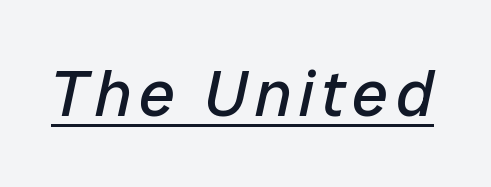
Check the space under the baseline: a stroke is drawn there. These glyphs show unthickened strokes, regular width or finer. Style check: oblique. Note the varied advance widths — an 'i' is clearly narrower than an 'm'.
